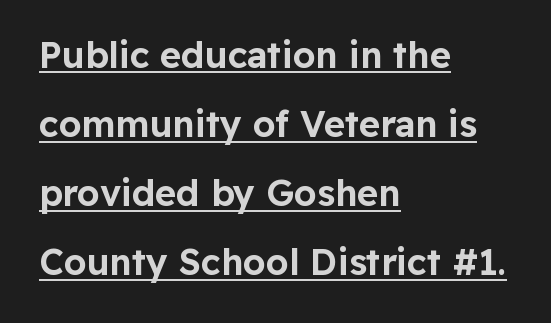
All the whitespace from short lines collects on the right. Standard letterfit; no display-style spreading of the glyphs. Is this a sans? Yes — the strokes have no serifs. The words here are underlined. You could not count columns in this text — the font is proportionally spaced. In terms of posture, this sample is upright.
